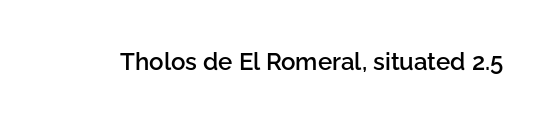
Q: Is the text bold? A: Semi-bold.
Q: Is the text italic (slanted)? A: No, it is upright.
Q: Is the text underlined? A: No.
Q: Is the spacing between letters normal or unusually wide? A: Normal.
